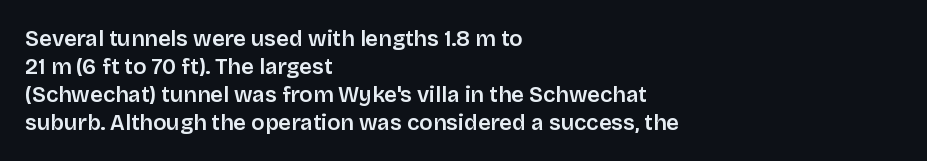
{"italic": "no", "underline": "no", "align": "left", "line_spacing": "normal", "line_spacing_ratio": 1.27, "letter_spacing": "normal", "letter_spacing_em": 0.0, "glyph_px": 22}
